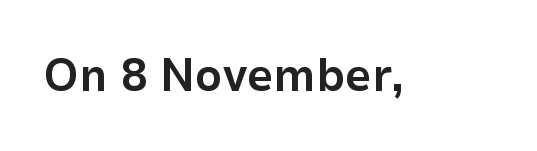
{"serif": "no", "italic": "no", "bold": "yes", "weight": "bold", "width": "normal", "stroke_contrast": "low", "x_height": "medium", "monospaced": "no", "underline": "no", "letter_spacing": "normal", "letter_spacing_em": 0.0, "glyph_px": 47}
